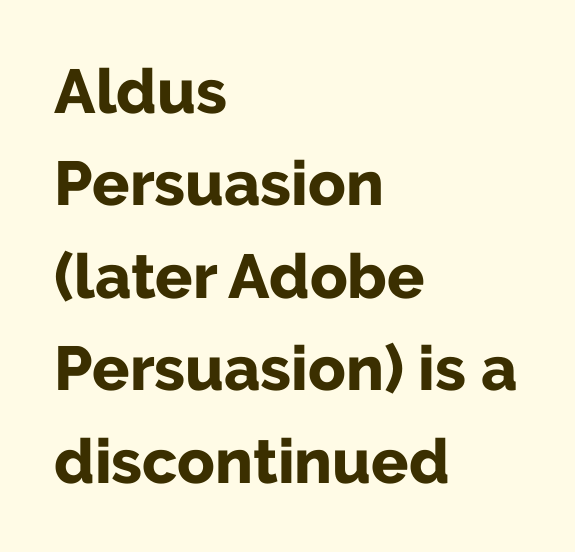
Q: Is the text bold? A: Yes.
Q: Is the text italic (slanted)? A: No, it is upright.
Q: Is the typeface a serif or a sans-serif typeface? A: Sans-serif.
Q: Is the text underlined? A: No.
Q: How is the paragraph aligned? A: Left-aligned.
Q: Is the spacing between letters normal or unusually wide? A: Normal.
Q: Is the spacing between lines tight, normal or loose? A: Normal.
Q: Width (condensed, normal, or wide)? A: Normal.
Q: Stroke contrast? A: Low.
Q: x-height? A: Medium.
Q: Monospaced? A: No.
